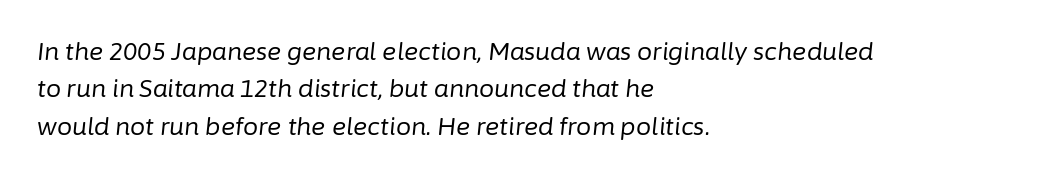
The image shows 24 px text type, italic (leaning right); set left-aligned, normal line spacing (1.56x), normal letter spacing, not underlined.
